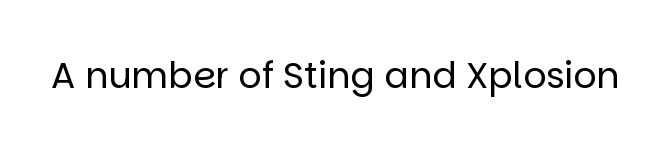
The image shows 36 px regular-weight sans-serif type, upright; set normal letter spacing, not underlined; low stroke contrast and a large x-height.
